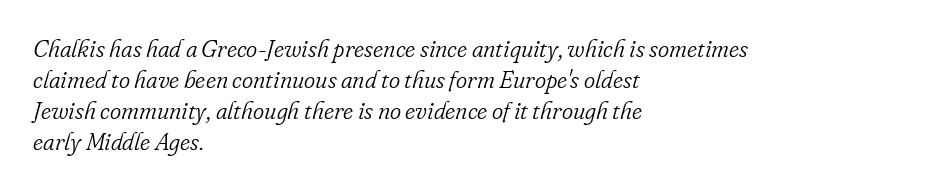
The image shows 24 px text type, italic (leaning right); set left-aligned, normal line spacing (1.29x), normal letter spacing, not underlined.
